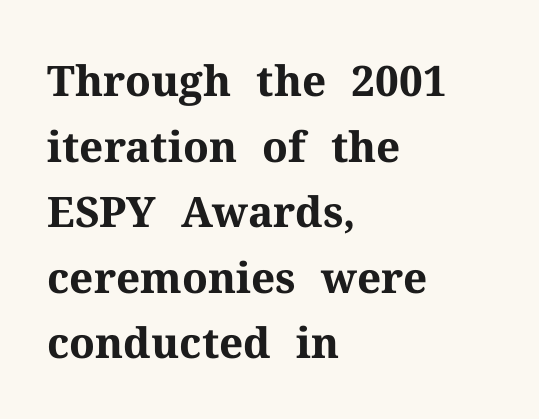
{"serif": "yes", "italic": "no", "bold": "yes", "weight": "bold", "width": "normal", "stroke_contrast": "medium", "x_height": "medium", "monospaced": "no", "underline": "no", "align": "left", "line_spacing": "normal", "line_spacing_ratio": 1.56, "letter_spacing": "normal", "letter_spacing_em": 0.0, "glyph_px": 42}
